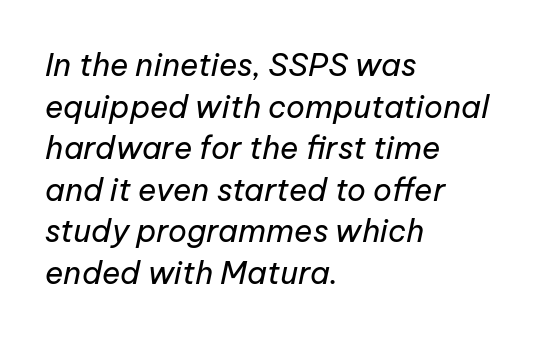
{"italic": "yes", "lean": "right", "slant_degrees": 12, "bold": "no", "weight": "regular", "width": "normal", "stroke_contrast": "low", "x_height": "medium", "monospaced": "no", "underline": "no", "align": "left", "line_spacing": "normal", "line_spacing_ratio": 1.34, "letter_spacing": "normal", "letter_spacing_em": 0.0, "glyph_px": 31}
